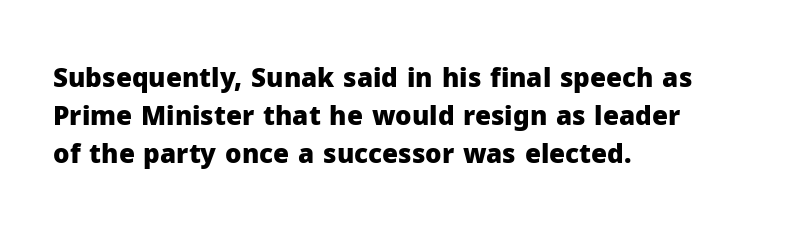
{"italic": "no", "bold": "yes", "underline": "no", "align": "left", "line_spacing": "normal", "line_spacing_ratio": 1.47, "letter_spacing": "normal", "letter_spacing_em": 0.0, "glyph_px": 26}
